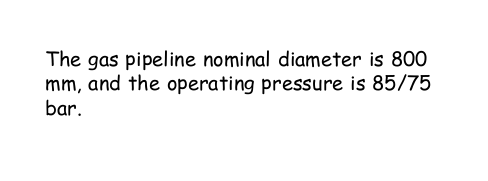
{"italic": "no", "bold": "no", "underline": "no", "align": "left", "line_spacing_ratio": 1.22, "letter_spacing": "normal", "letter_spacing_em": 0.0, "glyph_px": 20}
